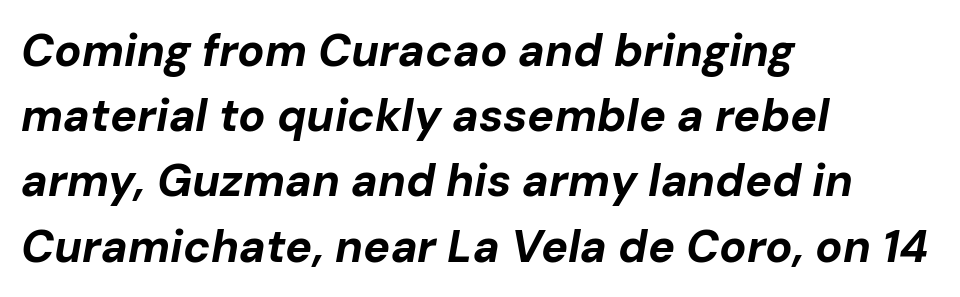
Students, note that the glyphs here touch the page at normal intervals. A typesetter would call this proportional, since set widths differ per character. The space directly below the letters is spotless. The lines in this sample share a left origin and differ only in where they stop. Vertical spacing — default.
